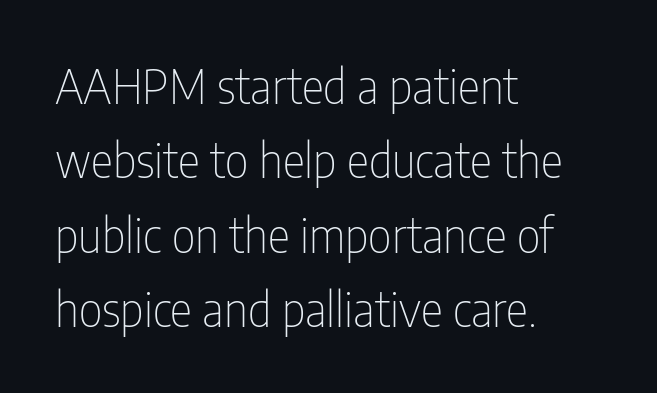
{"serif": "no", "italic": "no", "bold": "no", "weight": "thin", "width": "condensed", "stroke_contrast": "low", "x_height": "medium", "monospaced": "no", "underline": "no", "align": "left", "line_spacing": "normal", "line_spacing_ratio": 1.58, "letter_spacing": "normal", "letter_spacing_em": 0.0, "glyph_px": 47}
